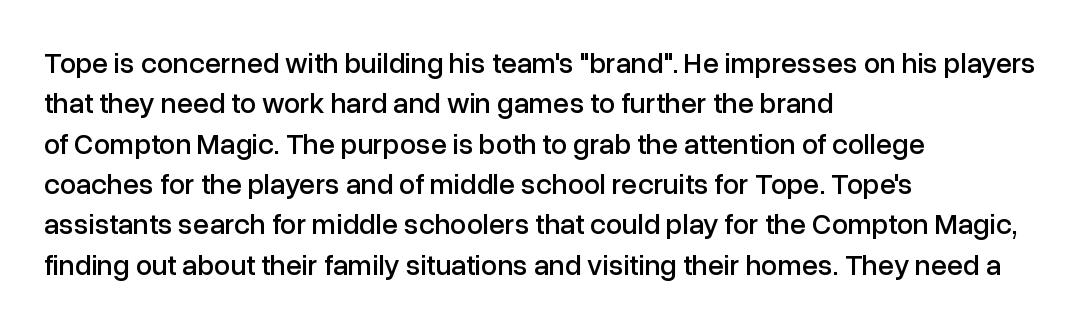
A normal amount of white space separates one row of letters from the next. A typesetter would label this face a sans. The tracking reads as untouched default to a designer's eye. Bare-footed words on every line.
